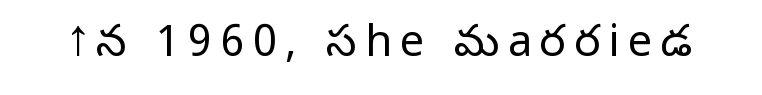
Q: Is the text bold? A: No.
Q: Is the text italic (slanted)? A: No, it is upright.
Q: Is the typeface a serif or a sans-serif typeface? A: Sans-serif.
Q: Is the text underlined? A: No.
Q: Is the spacing between letters normal or unusually wide? A: Unusually wide.
Q: Width (condensed, normal, or wide)? A: Normal.
Q: Stroke contrast? A: Low.
Q: x-height? A: Medium.
Q: Monospaced? A: No.
